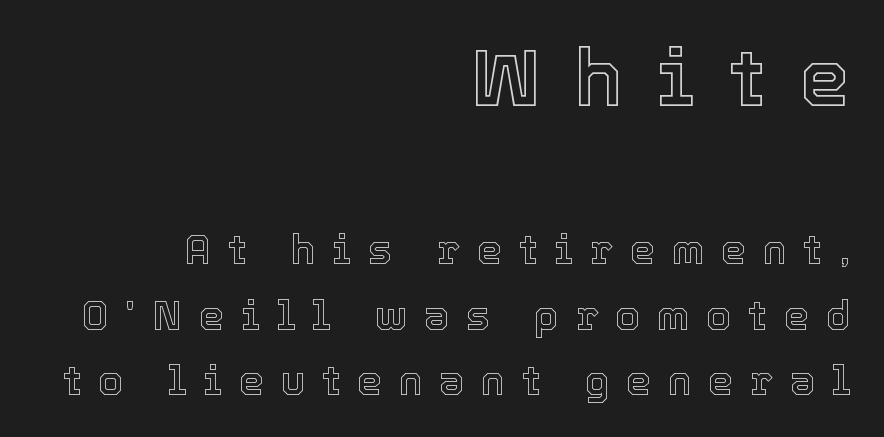
The image shows 80 px text type, upright; set right-aligned, normal line spacing (1.63x), unusually wide letter spacing (+0.42 em), not underlined; the first (top) block is 2.0x larger; a medium x-height.
